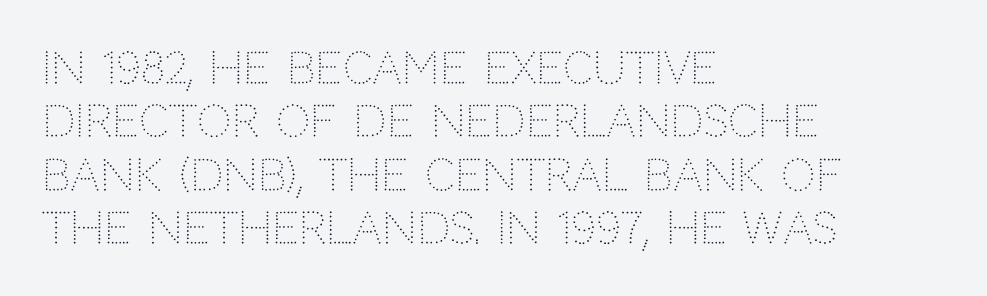
A typesetter would call this proportional, since set widths differ per character. The lettering stays uniformly vertical, giving the passage a roman look. The passage shown has conventional tracking throughout. Layout note: lines flush left. This is sans-serif lettering, the kind often seen on screens and signage. This reads as an unemphasized weight, regular at the heaviest.
